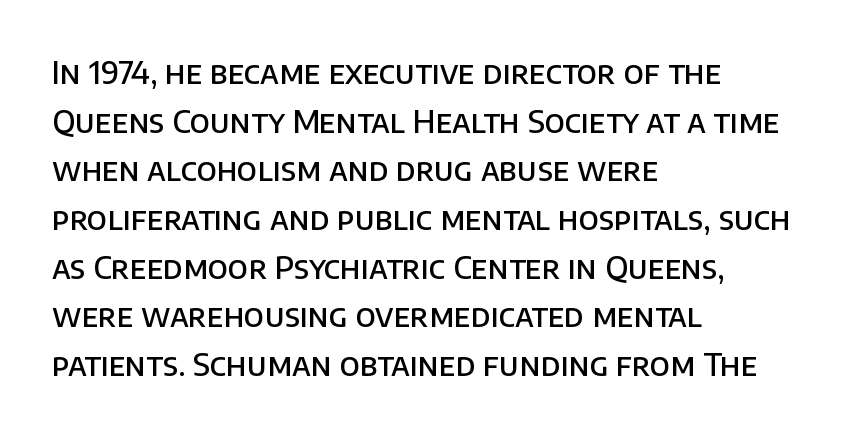
The image shows 31 px semibold sans-serif type, upright; set left-aligned, normal line spacing (1.57x), normal letter spacing, not underlined; low stroke contrast and a large x-height.
